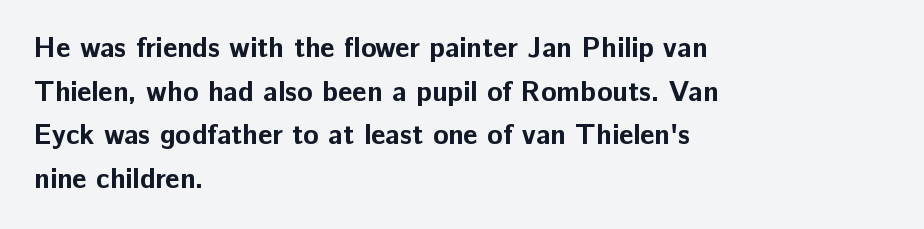
The image shows 28 px bold sans-serif type, upright; set left-aligned, normal line spacing (1.56x), normal letter spacing, not underlined; low stroke contrast and a medium x-height.
